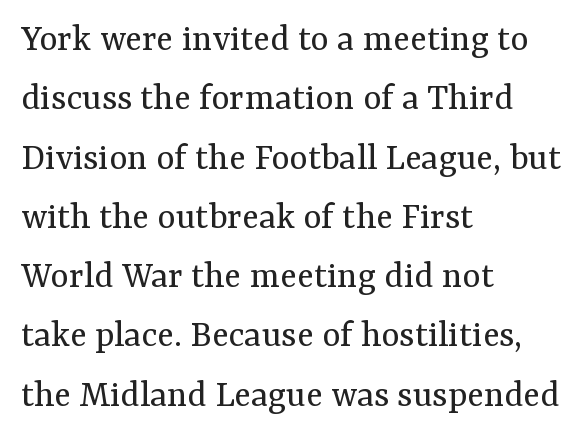
{"serif": "yes", "italic": "no", "bold": "no", "weight": "regular", "width": "normal", "stroke_contrast": "medium", "x_height": "medium", "monospaced": "no", "underline": "no", "align": "left", "line_spacing": "normal", "line_spacing_ratio": 1.52, "letter_spacing": "normal", "letter_spacing_em": 0.0, "glyph_px": 39}
